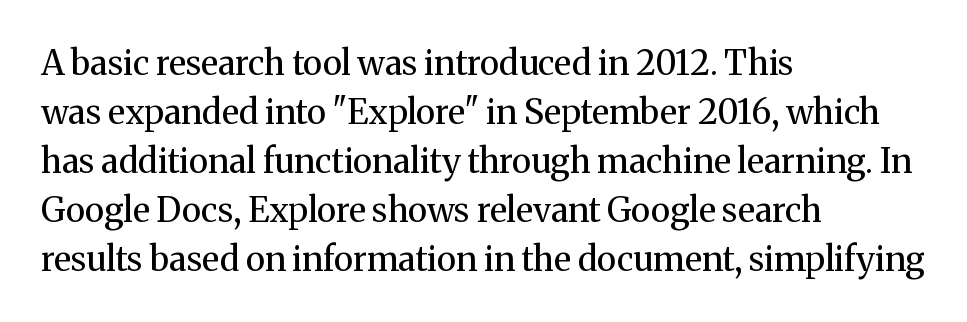
{"serif": "yes", "italic": "no", "bold": "no", "weight": "regular", "width": "normal", "stroke_contrast": "medium", "x_height": "medium", "monospaced": "no", "underline": "no", "align": "left", "line_spacing": "normal", "line_spacing_ratio": 1.44, "letter_spacing": "normal", "letter_spacing_em": 0.0, "glyph_px": 34}
